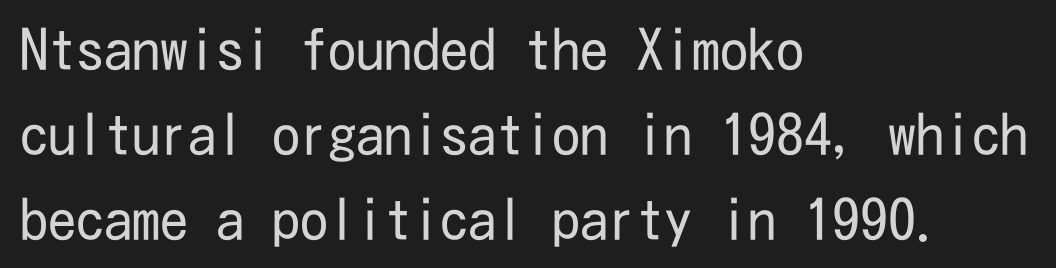
{"serif": "no", "italic": "no", "bold": "no", "weight": "regular", "width": "condensed", "stroke_contrast": "low", "x_height": "medium", "underline": "no", "align": "left", "line_spacing": "normal", "line_spacing_ratio": 1.52, "letter_spacing": "normal", "letter_spacing_em": 0.0, "glyph_px": 56}
